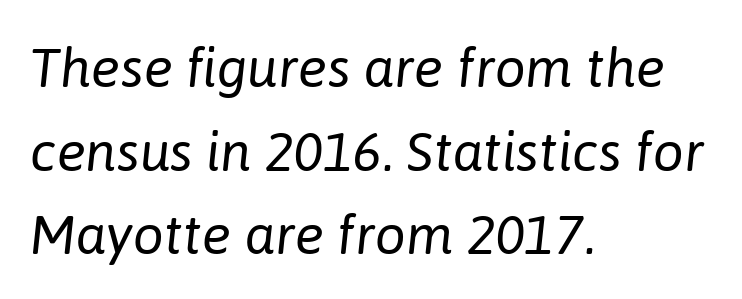
{"italic": "yes", "lean": "right", "slant_degrees": 6, "bold": "no", "weight": "regular", "width": "normal", "stroke_contrast": "low", "x_height": "medium", "monospaced": "no", "underline": "no", "align": "left", "line_spacing": "normal", "line_spacing_ratio": 1.52, "letter_spacing": "normal", "letter_spacing_em": 0.0, "glyph_px": 55}
